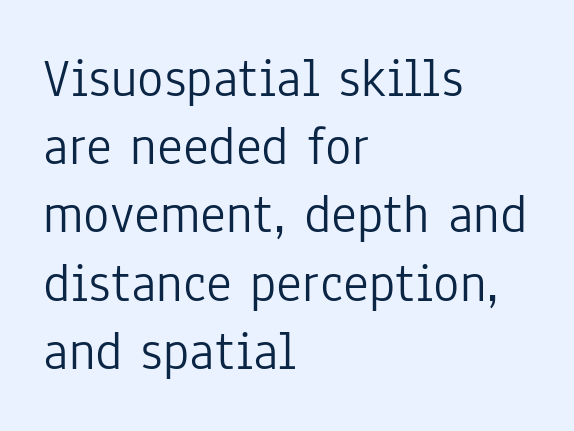
The image shows 55 px light, condensed sans-serif type, upright; set left-aligned, line spacing 1.24x, normal letter spacing, not underlined; low stroke contrast and a medium x-height.
